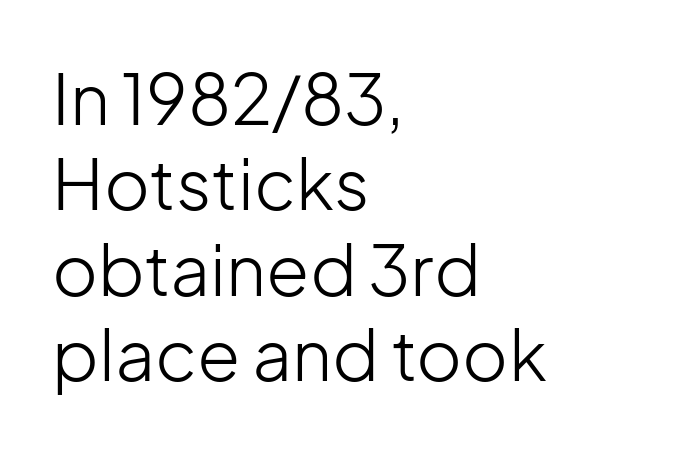
Every stem runs plumb, perpendicular to the baseline. Heaviness? Minimal to ordinary, like unemphasized prose. Note the varied advance widths — an 'i' is clearly narrower than an 'm'. No extra tracking has been applied to these lines. Alignment: flush left.
